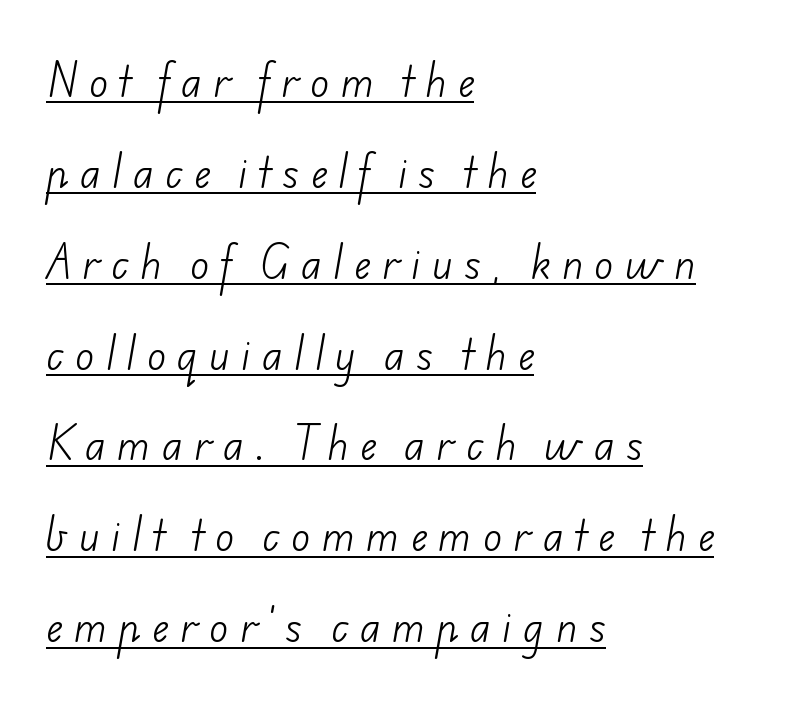
{"serif": "no", "bold": "no", "weight": "light", "width": "normal", "stroke_contrast": "low", "x_height": "small", "monospaced": "no", "underline": "yes", "align": "left", "line_spacing": "loose", "line_spacing_ratio": 2.33, "letter_spacing": "wide", "letter_spacing_em": 0.3, "glyph_px": 39}
